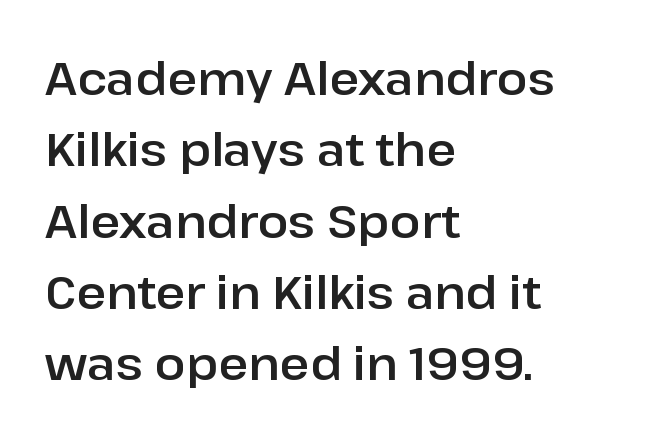
The image shows 46 px sans-serif type, upright; set left-aligned, normal line spacing (1.55x), normal letter spacing, not underlined; low stroke contrast and a medium x-height.
